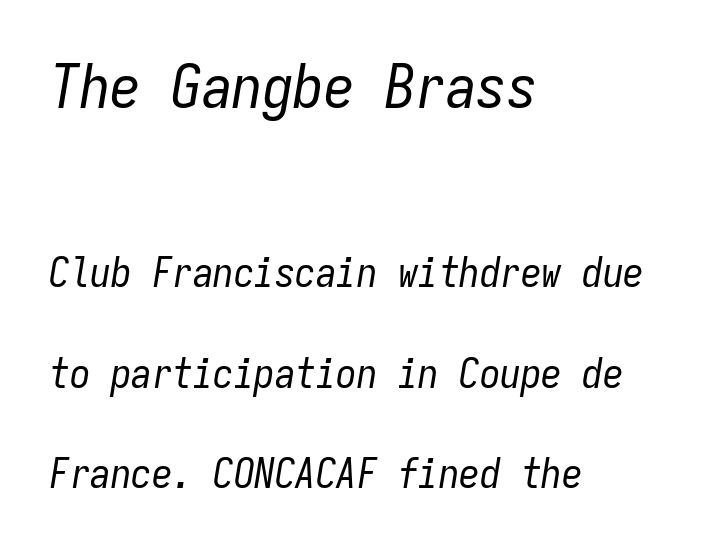
Q: Is the text bold? A: No.
Q: Is the text italic (slanted)? A: Yes, it leans right by about 9 degrees.
Q: Is the text underlined? A: No.
Q: How is the paragraph aligned? A: Left-aligned.
Q: Is the spacing between letters normal or unusually wide? A: Normal.
Q: Is the spacing between lines tight, normal or loose? A: Loose.
Q: Which block of text is set in a larger size, the first (top) or the second (bottom)? A: The first (top) one.
Q: Width (condensed, normal, or wide)? A: Condensed.
Q: Stroke contrast? A: Low.
Q: x-height? A: Medium.
Q: Monospaced? A: Yes.
